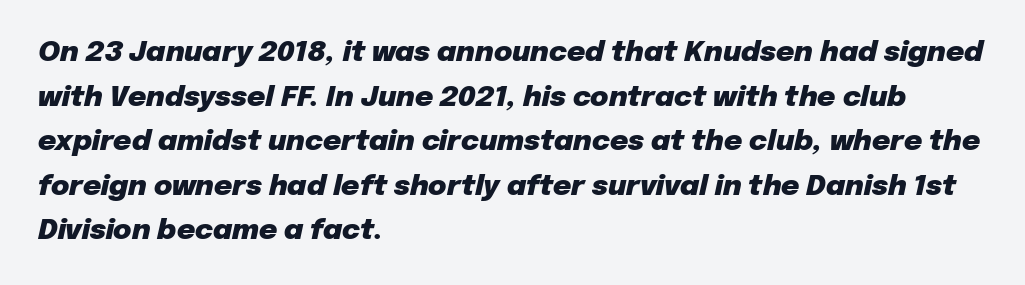
Q: Is the text bold? A: Yes.
Q: Is the text italic (slanted)? A: Yes, it leans right by about 12 degrees.
Q: Is the text underlined? A: No.
Q: How is the paragraph aligned? A: Left-aligned.
Q: Is the spacing between letters normal or unusually wide? A: Normal.
Q: Is the spacing between lines tight, normal or loose? A: Normal.
Q: Width (condensed, normal, or wide)? A: Normal.
Q: Stroke contrast? A: Low.
Q: x-height? A: Medium.
Q: Monospaced? A: No.
